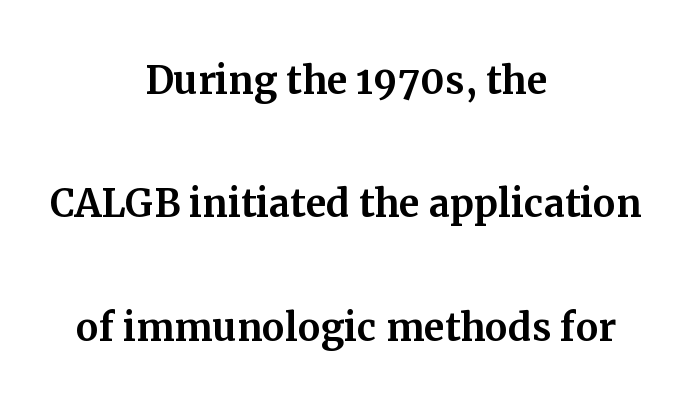
Q: Is the text italic (slanted)? A: No, it is upright.
Q: Is the typeface a serif or a sans-serif typeface? A: Serif.
Q: Is the text underlined? A: No.
Q: How is the paragraph aligned? A: Centered.
Q: Is the spacing between letters normal or unusually wide? A: Normal.
Q: Is the spacing between lines tight, normal or loose? A: Loose.
Q: Width (condensed, normal, or wide)? A: Normal.
Q: Stroke contrast? A: Medium.
Q: x-height? A: Medium.
Q: Monospaced? A: No.
